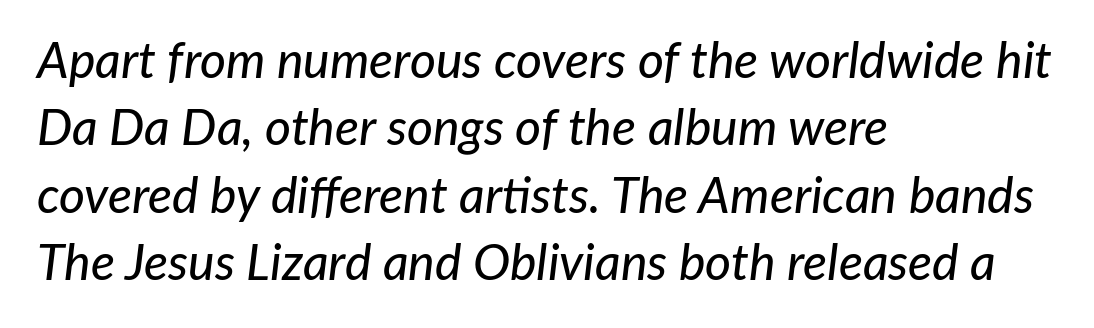
The image shows 50 px text type, italic (leaning right); set left-aligned, normal line spacing (1.35x), normal letter spacing, not underlined; low stroke contrast and a medium x-height.
